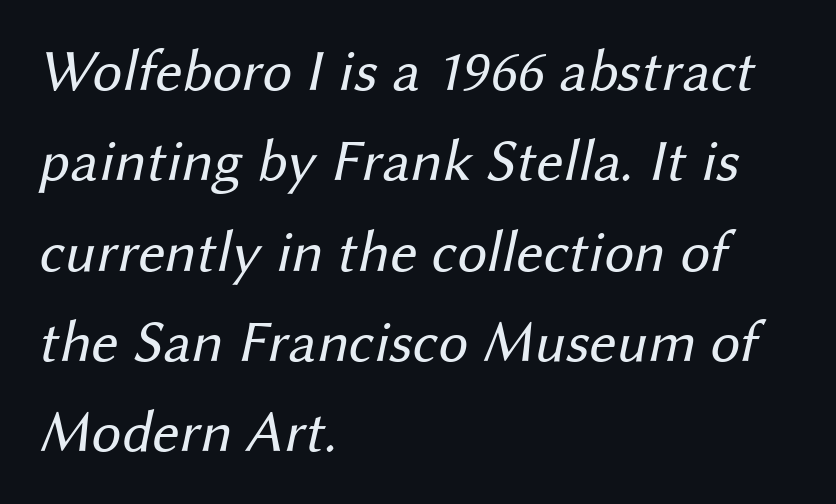
{"serif": "no", "bold": "no", "weight": "regular", "width": "normal", "stroke_contrast": "medium", "x_height": "medium", "monospaced": "no", "underline": "no", "align": "left", "line_spacing": "normal", "line_spacing_ratio": 1.53, "letter_spacing": "normal", "letter_spacing_em": 0.0, "glyph_px": 59}
